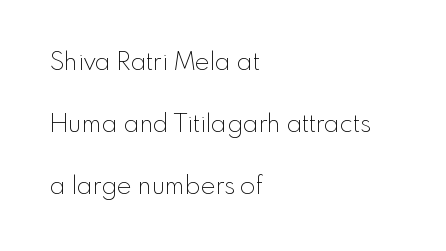
Q: Is the text bold? A: No.
Q: Is the text italic (slanted)? A: No, it is upright.
Q: Is the text underlined? A: No.
Q: How is the paragraph aligned? A: Left-aligned.
Q: Is the spacing between letters normal or unusually wide? A: Normal.
Q: Is the spacing between lines tight, normal or loose? A: Loose.
